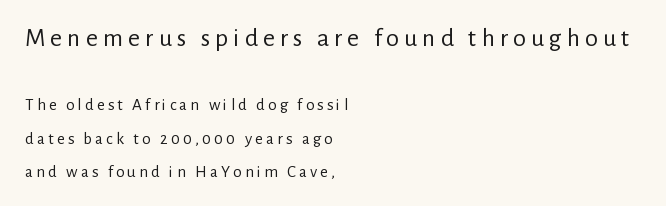
The image shows 26 px text type, upright; set left-aligned, loose line spacing (1.95x), not underlined; the first (top) block is 1.53x larger.
